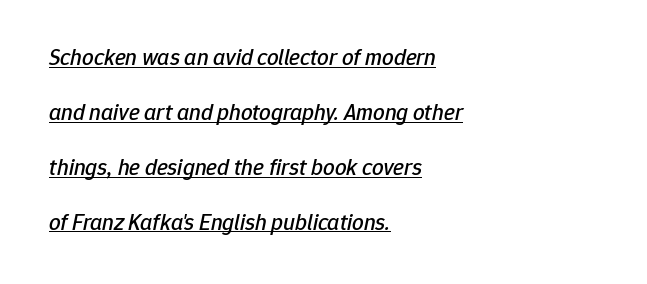
{"italic": "yes", "lean": "right", "slant_degrees": 12, "underline": "yes", "align": "left", "line_spacing": "loose", "line_spacing_ratio": 2.39, "letter_spacing": "normal", "letter_spacing_em": 0.0, "glyph_px": 23}
